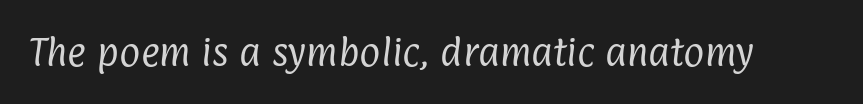
This sample uses plain, unmodified letter spacing. Here the designer chose a conventional face with non-uniform glyph widths. Is the type heavy? It reads as light-to-regular instead. Are there feet on the stems? There aren't — it's a sans.
